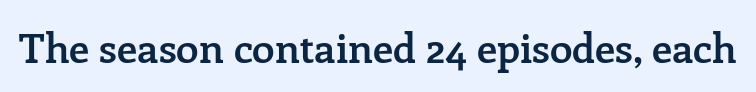
Q: Is the text bold? A: Semi-bold.
Q: Is the text italic (slanted)? A: No, it is upright.
Q: Is the typeface a serif or a sans-serif typeface? A: Serif.
Q: Is the text underlined? A: No.
Q: Is the spacing between letters normal or unusually wide? A: Normal.
Q: Width (condensed, normal, or wide)? A: Normal.
Q: Stroke contrast? A: Low.
Q: x-height? A: Medium.
Q: Monospaced? A: No.
